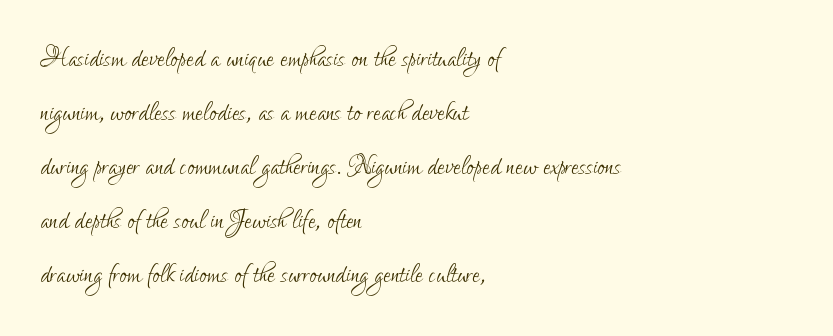
The image shows 34 px light, condensed sans-serif type; set left-aligned, normal line spacing (1.59x), normal letter spacing, not underlined; low stroke contrast and a small x-height.
